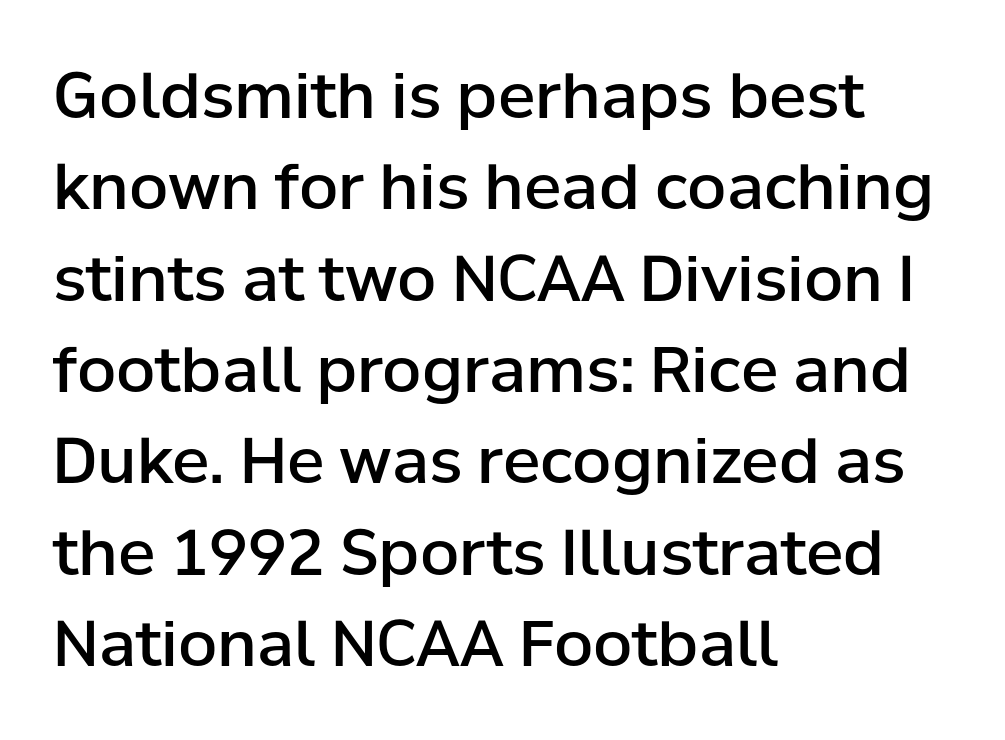
Q: Is the text bold? A: Semi-bold.
Q: Is the text italic (slanted)? A: No, it is upright.
Q: Is the typeface a serif or a sans-serif typeface? A: Sans-serif.
Q: Is the text underlined? A: No.
Q: How is the paragraph aligned? A: Left-aligned.
Q: Is the spacing between letters normal or unusually wide? A: Normal.
Q: Is the spacing between lines tight, normal or loose? A: Normal.
Q: Width (condensed, normal, or wide)? A: Normal.
Q: Stroke contrast? A: Low.
Q: x-height? A: Medium.
Q: Monospaced? A: No.
